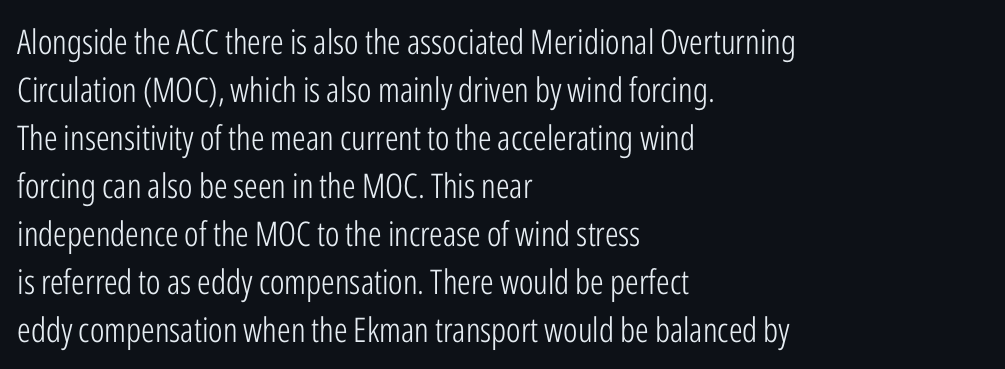
This sample is left-justified, so line endings fall wherever the words run out. Words float on clear page, feet unadorned. Nothing unusual about the tracking: characters are spaced as the font intends. A typesetter would call this proportional, since set widths differ per character. The text was rendered using a sans face with plain stroke endings.
